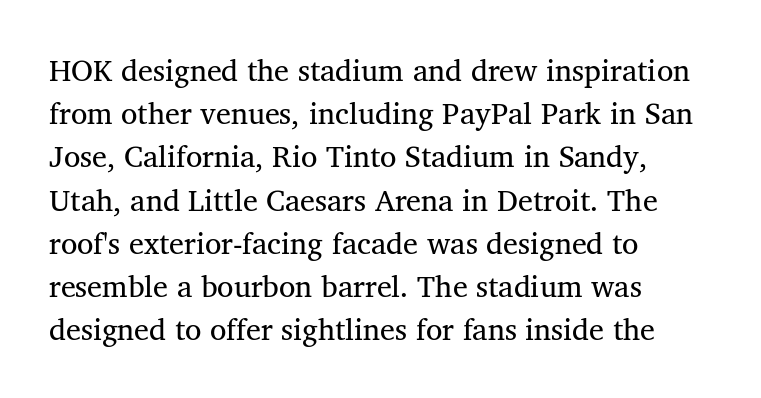
{"serif": "yes", "bold": "no", "weight": "regular", "width": "normal", "stroke_contrast": "medium", "x_height": "medium", "monospaced": "no", "underline": "no", "align": "left", "line_spacing": "normal", "line_spacing_ratio": 1.44, "letter_spacing": "normal", "letter_spacing_em": 0.0, "glyph_px": 30}
